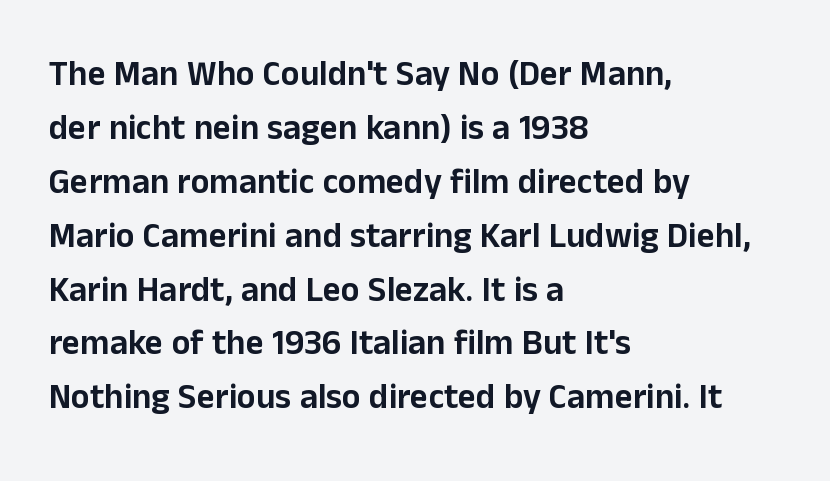
Q: Is the text italic (slanted)? A: No, it is upright.
Q: Is the typeface a serif or a sans-serif typeface? A: Sans-serif.
Q: Is the text underlined? A: No.
Q: How is the paragraph aligned? A: Left-aligned.
Q: Is the spacing between letters normal or unusually wide? A: Normal.
Q: Is the spacing between lines tight, normal or loose? A: Normal.
Q: Width (condensed, normal, or wide)? A: Normal.
Q: Stroke contrast? A: Low.
Q: x-height? A: Medium.
Q: Monospaced? A: No.
